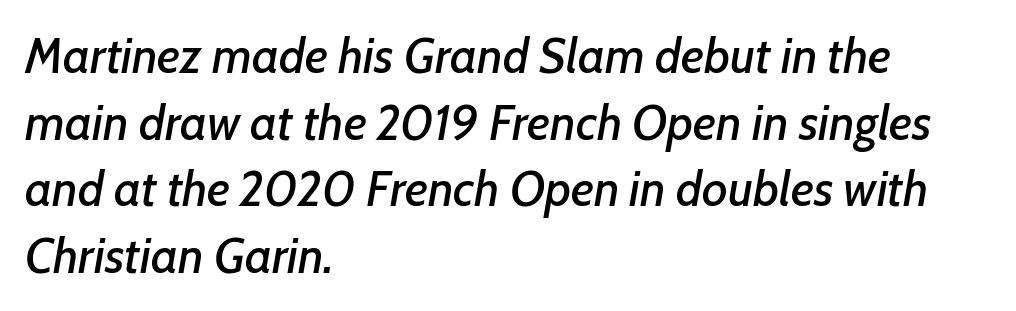
The tracking reads as untouched default to a designer's eye. Interline gaps are of average width in this sample. Proportional: the letters do not fall into vertical columns. Type without underlining.
